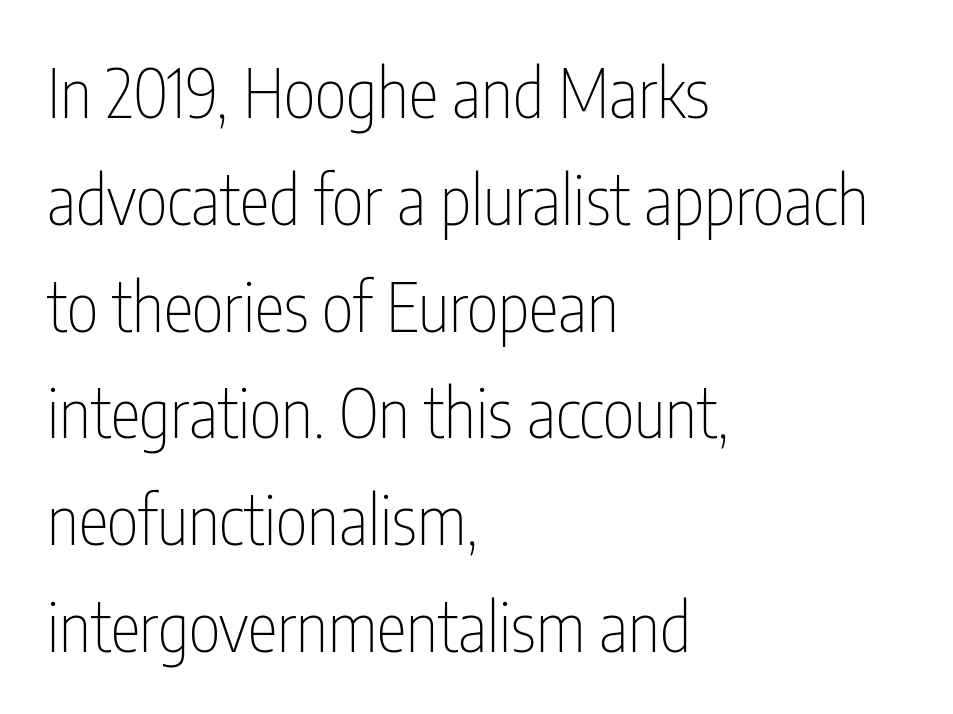
Q: Is the text bold? A: No.
Q: Is the text italic (slanted)? A: No, it is upright.
Q: Is the typeface a serif or a sans-serif typeface? A: Sans-serif.
Q: Is the text underlined? A: No.
Q: How is the paragraph aligned? A: Left-aligned.
Q: Is the spacing between letters normal or unusually wide? A: Normal.
Q: Is the spacing between lines tight, normal or loose? A: Normal.
Q: Width (condensed, normal, or wide)? A: Condensed.
Q: Stroke contrast? A: Low.
Q: x-height? A: Medium.
Q: Monospaced? A: No.
